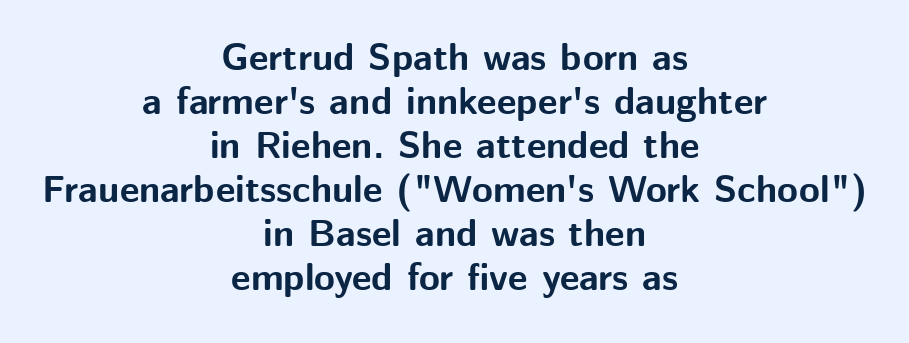
The image shows 38 px bold sans-serif type, upright; set centered, line spacing 1.16x, normal letter spacing, not underlined; medium stroke contrast and a medium x-height.
